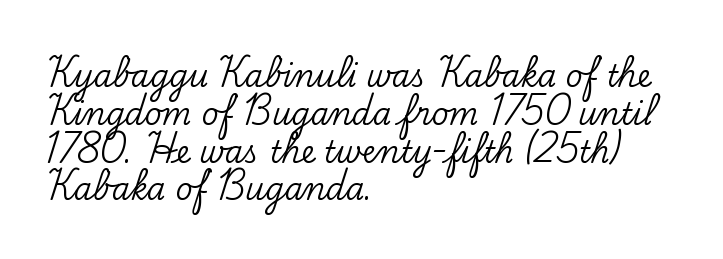
Q: Is the text italic (slanted)? A: Yes.
Q: Is the typeface a serif or a sans-serif typeface? A: Serif.
Q: Is the text underlined? A: No.
Q: How is the paragraph aligned? A: Left-aligned.
Q: Is the spacing between letters normal or unusually wide? A: Normal.
Q: Is the spacing between lines tight, normal or loose? A: Normal.
Q: Width (condensed, normal, or wide)? A: Normal.
Q: Stroke contrast? A: Low.
Q: x-height? A: Small.
Q: Monospaced? A: No.
